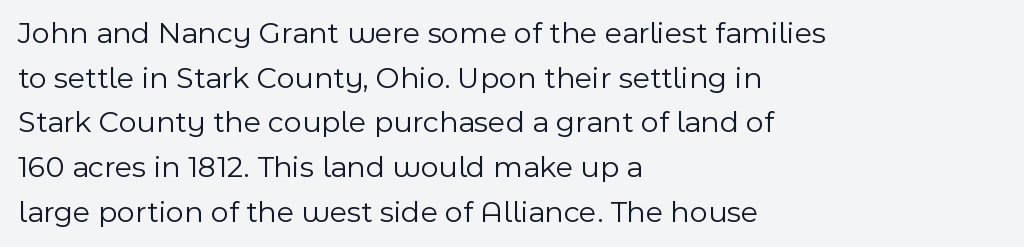
{"serif": "no", "italic": "no", "bold": "no", "weight": "light", "width": "normal", "x_height": "medium", "monospaced": "no", "underline": "no", "align": "left", "line_spacing": "normal", "line_spacing_ratio": 1.44, "letter_spacing": "normal", "letter_spacing_em": 0.0, "glyph_px": 31}
